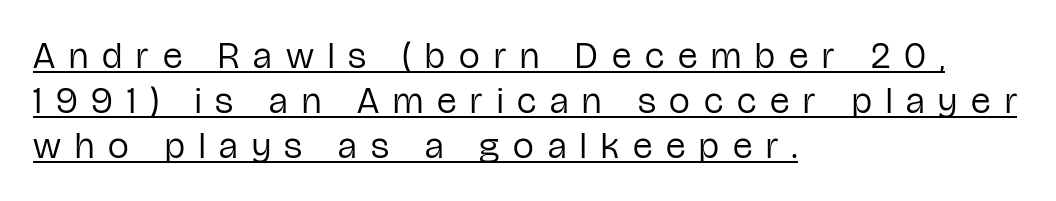
Q: Is the text bold? A: No.
Q: Is the text italic (slanted)? A: No, it is upright.
Q: Is the typeface a serif or a sans-serif typeface? A: Sans-serif.
Q: Is the text underlined? A: Yes.
Q: How is the paragraph aligned? A: Left-aligned.
Q: Is the spacing between letters normal or unusually wide? A: Unusually wide.
Q: Width (condensed, normal, or wide)? A: Condensed.
Q: Stroke contrast? A: Low.
Q: x-height? A: Medium.
Q: Monospaced? A: No.
